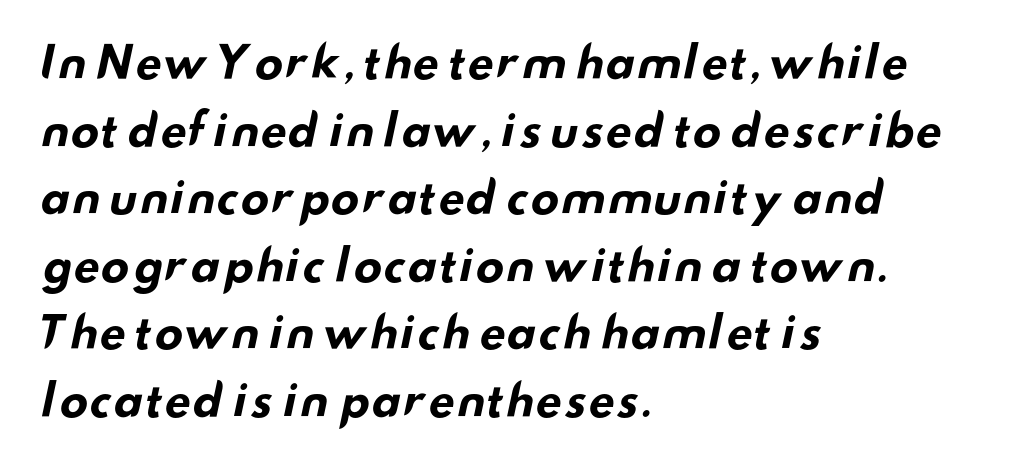
The image shows 43 px bold, wide sans-serif type; set left-aligned, normal line spacing (1.57x), normal letter spacing, not underlined; low stroke contrast and a small x-height.
